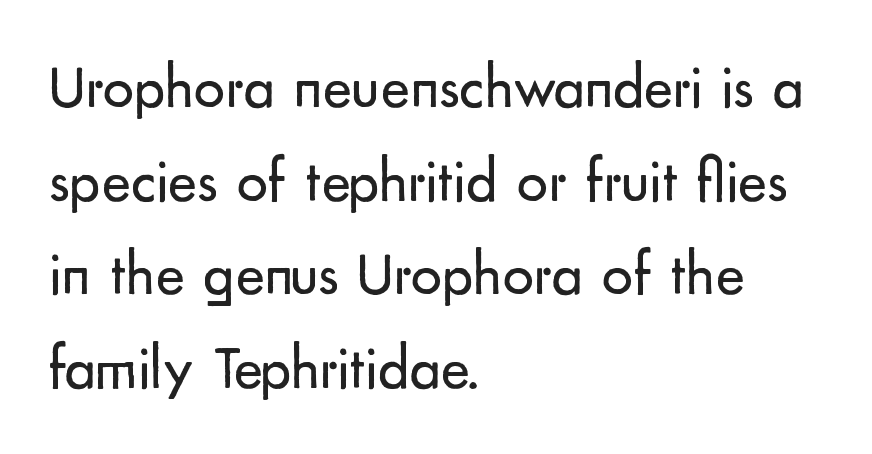
Casual observation: everything's shoved over to the left. The letterforms sit at book weight or below. Descenders hang freely into open space. Check where the strokes stop: nothing finishes them off — pure sans. Ordinary non-slanted type is in use. Spacing verdict: proportional, widths tailored to each character.
